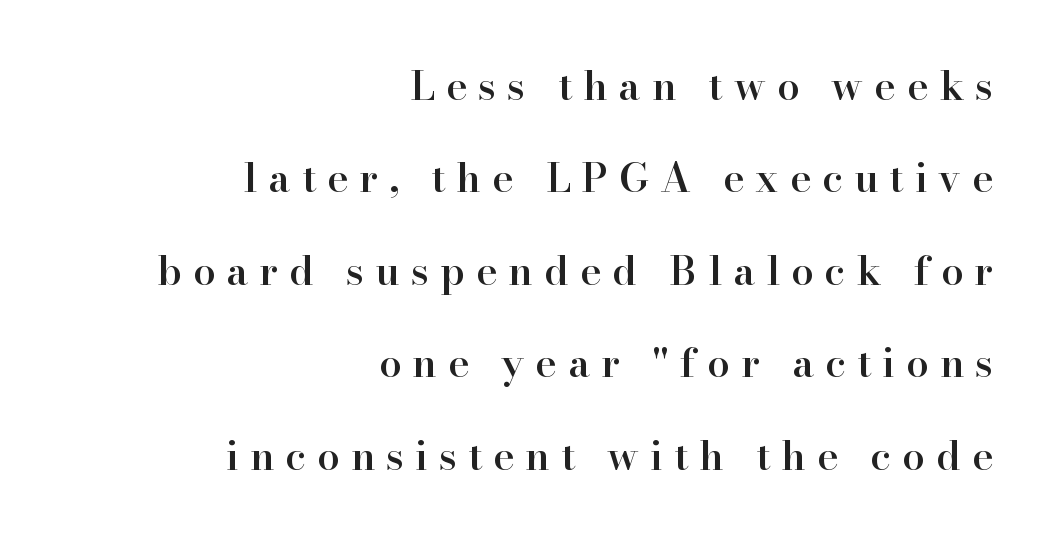
Q: Is the text bold? A: Semi-bold.
Q: Is the text italic (slanted)? A: No, it is upright.
Q: Is the typeface a serif or a sans-serif typeface? A: Serif.
Q: Is the text underlined? A: No.
Q: How is the paragraph aligned? A: Right-aligned.
Q: Is the spacing between letters normal or unusually wide? A: Unusually wide.
Q: Is the spacing between lines tight, normal or loose? A: Loose.
Q: Width (condensed, normal, or wide)? A: Normal.
Q: Stroke contrast? A: High.
Q: x-height? A: Small.
Q: Monospaced? A: No.
